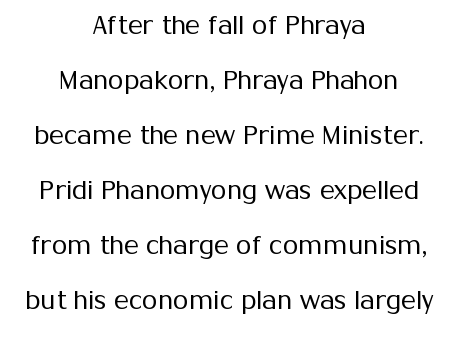
Q: Is the text bold? A: No.
Q: Is the text italic (slanted)? A: No, it is upright.
Q: Is the text underlined? A: No.
Q: How is the paragraph aligned? A: Centered.
Q: Is the spacing between letters normal or unusually wide? A: Normal.
Q: Is the spacing between lines tight, normal or loose? A: Loose.
